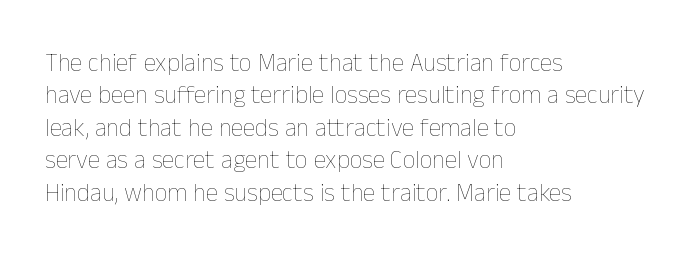
Q: Is the text bold? A: No.
Q: Is the text italic (slanted)? A: No, it is upright.
Q: Is the text underlined? A: No.
Q: How is the paragraph aligned? A: Left-aligned.
Q: Is the spacing between letters normal or unusually wide? A: Normal.
Q: Is the spacing between lines tight, normal or loose? A: Normal.
